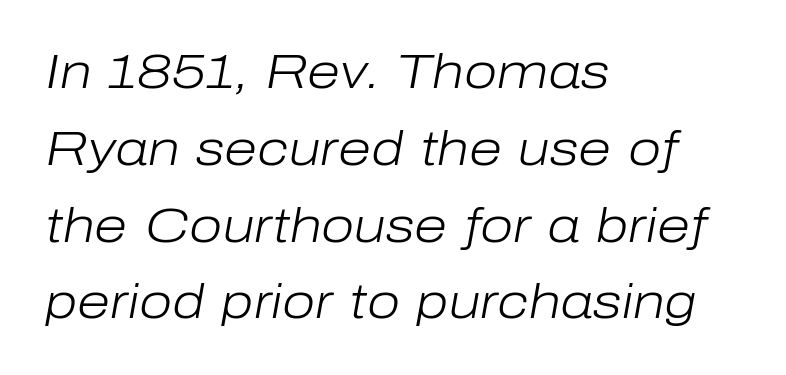
{"italic": "yes", "lean": "right", "slant_degrees": 10, "bold": "no", "weight": "light", "width": "normal", "stroke_contrast": "low", "x_height": "medium", "monospaced": "no", "underline": "no", "align": "left", "line_spacing": "normal", "line_spacing_ratio": 1.6, "letter_spacing": "normal", "letter_spacing_em": 0.0, "glyph_px": 48}
